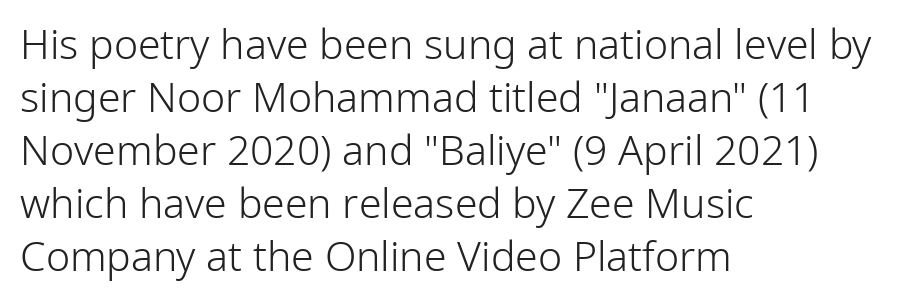
Caption: multi-line text, flush left, ragged right. Nope, no serifs anywhere on these letters. These lines are rendered in a variable-pitch font. Whoever set this chose a conventional vertical rhythm. Has an underline been added? It has not.
